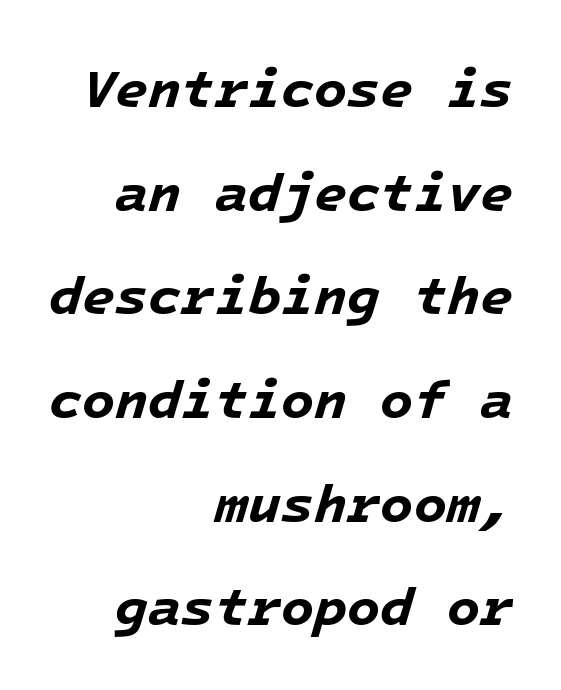
Think of a typewriter: that constant character pitch is what you see here. Notice the wide empty band between every row — that's loose leading. In CSS terms this would be text-align: right. Quick note: italic. You'd pick this weight for a headline — it's a proper bold.
